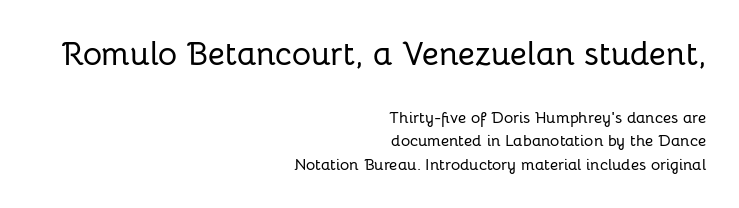
Look at the bottom of the vertical strokes: they stop flat, with no serifs. No italicization has been applied; the sample stays upright. Short note: letters normally spaced. The letters advance in unequal steps, a hallmark of proportional type.
